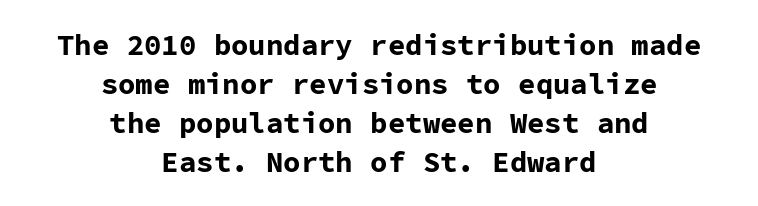
Q: Is the text bold? A: Yes.
Q: Is the text italic (slanted)? A: No, it is upright.
Q: Is the typeface a serif or a sans-serif typeface? A: Sans-serif.
Q: Is the text underlined? A: No.
Q: How is the paragraph aligned? A: Centered.
Q: Is the spacing between letters normal or unusually wide? A: Normal.
Q: Is the spacing between lines tight, normal or loose? A: Normal.
Q: Width (condensed, normal, or wide)? A: Normal.
Q: Stroke contrast? A: Low.
Q: x-height? A: Medium.
Q: Monospaced? A: Yes.
